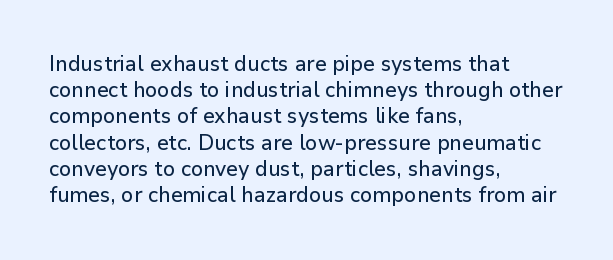
{"italic": "no", "underline": "no", "align": "left", "line_spacing": "normal", "line_spacing_ratio": 1.25, "letter_spacing": "normal", "letter_spacing_em": 0.0, "glyph_px": 21}
